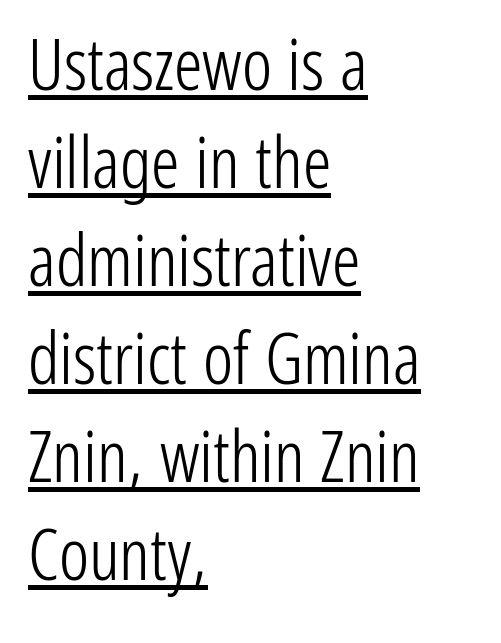
The image shows 71 px light, condensed sans-serif type, upright; set left-aligned, normal line spacing (1.38x), normal letter spacing, underlined; low stroke contrast and a medium x-height.
